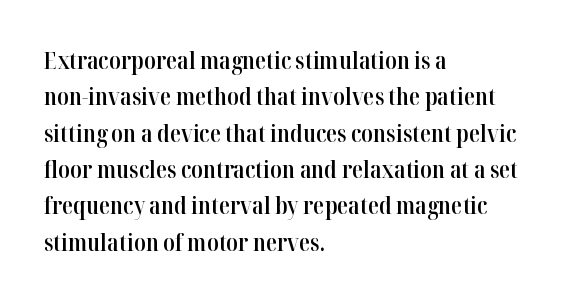
Q: Is the text bold? A: Semi-bold.
Q: Is the text italic (slanted)? A: No, it is upright.
Q: Is the text underlined? A: No.
Q: How is the paragraph aligned? A: Left-aligned.
Q: Is the spacing between letters normal or unusually wide? A: Normal.
Q: Is the spacing between lines tight, normal or loose? A: Normal.
